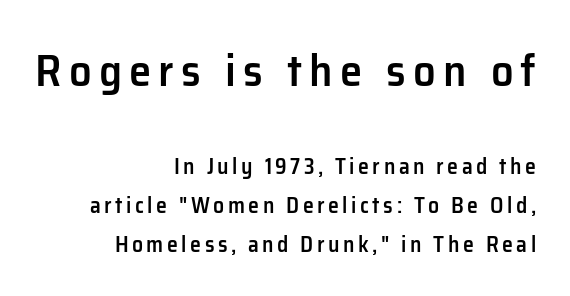
In terms of posture, this sample is upright. A semibold gives these letters moderate extra thickness, short of bold. The words here are not underlined. The letters carry no serifs — their stems end cleanly without finishing strokes. The composition opens big and finishes small. Spacing verdict: proportional, widths tailored to each character.
